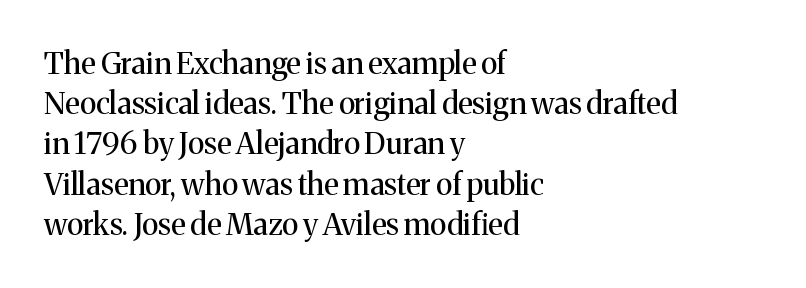
Words float on clear page, feet unadorned. A roman cut, with each character standing at attention. The typesetter chose a ragged-right arrangement here. Evenly set lines give the paragraph a standard silhouette.
